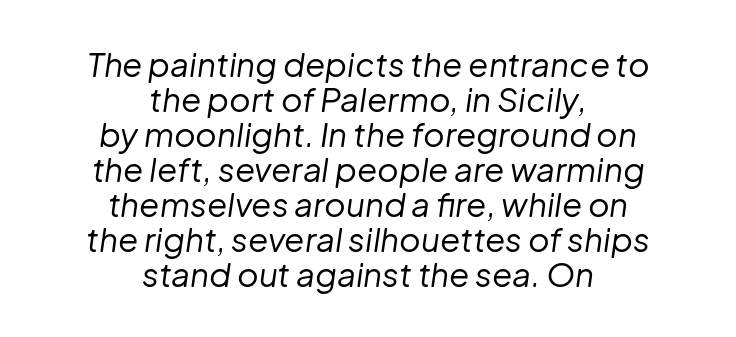
{"italic": "yes", "lean": "right", "slant_degrees": 8, "bold": "no", "weight": "regular", "width": "normal", "stroke_contrast": "low", "x_height": "medium", "monospaced": "no", "underline": "no", "align": "center", "line_spacing": "tight", "line_spacing_ratio": 1.06, "letter_spacing": "normal", "letter_spacing_em": 0.0, "glyph_px": 33}
